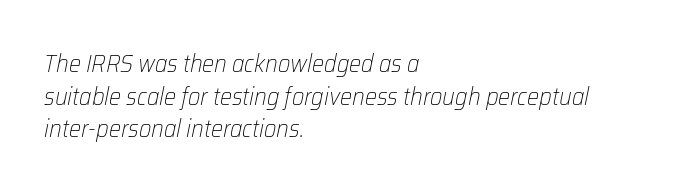
The image shows 24 px text type, italic (leaning right); set left-aligned, normal line spacing (1.36x), normal letter spacing, not underlined.
